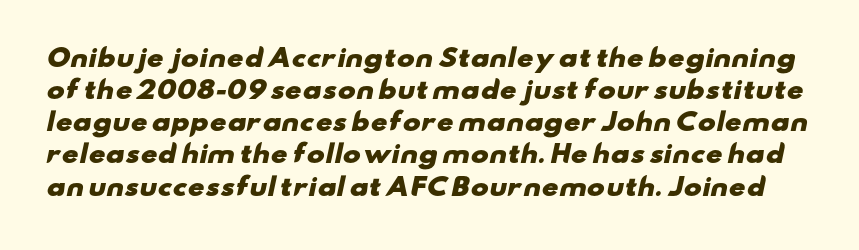
{"bold": "yes", "underline": "no", "line_spacing": "normal", "line_spacing_ratio": 1.34, "letter_spacing": "normal", "letter_spacing_em": 0.0, "glyph_px": 24}
